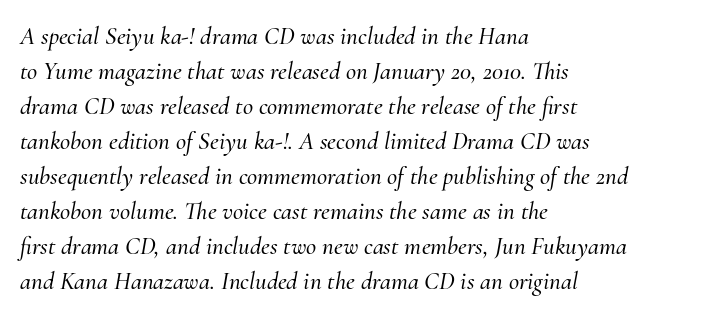
{"italic": "yes", "lean": "right", "slant_degrees": 10, "underline": "no", "align": "left", "line_spacing": "normal", "line_spacing_ratio": 1.4, "letter_spacing": "normal", "letter_spacing_em": 0.0, "glyph_px": 25}
